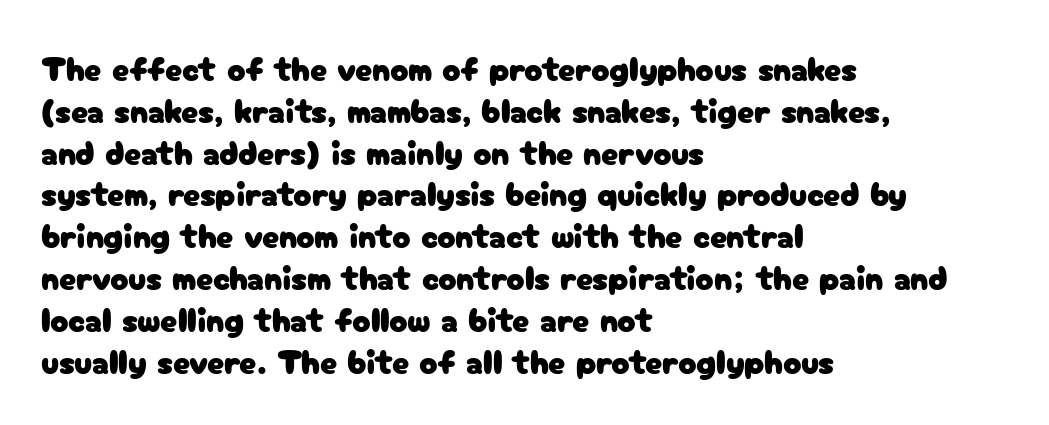
Is this a fixed-width face? No — the glyphs have proportional, varying widths. Serifs: no, the terminals of the letterforms are clean. Inter-character spacing is left at the font's built-in metrics. Designer's note — italics off, roman on.
